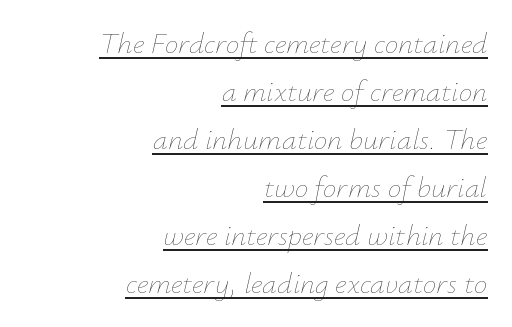
{"italic": "yes", "lean": "right", "slant_degrees": 12, "bold": "no", "weight": "thin", "width": "normal", "stroke_contrast": "low", "x_height": "small", "monospaced": "no", "underline": "yes", "align": "right", "line_spacing": "normal", "line_spacing_ratio": 1.6, "letter_spacing": "normal", "letter_spacing_em": 0.0, "glyph_px": 30}
